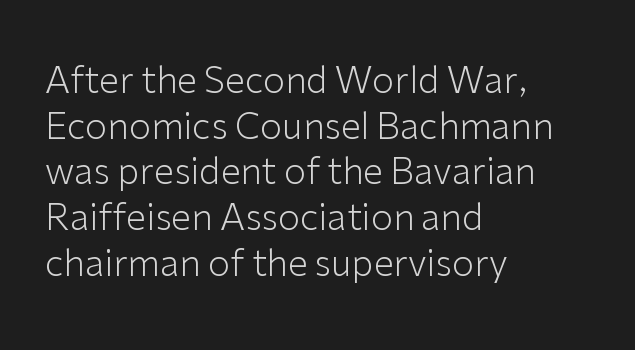
The image shows 36 px light sans-serif type, upright; set left-aligned, normal line spacing (1.27x), normal letter spacing, not underlined; low stroke contrast and a medium x-height.
